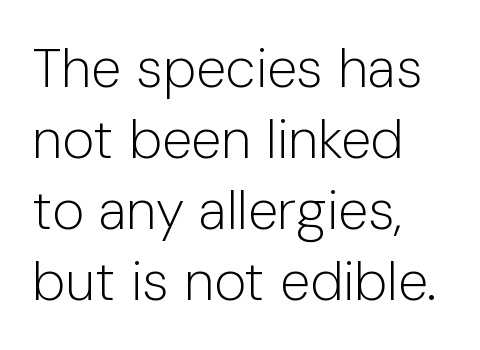
Q: Is the text bold? A: No.
Q: Is the text italic (slanted)? A: No, it is upright.
Q: Is the typeface a serif or a sans-serif typeface? A: Sans-serif.
Q: Is the text underlined? A: No.
Q: How is the paragraph aligned? A: Left-aligned.
Q: Is the spacing between letters normal or unusually wide? A: Normal.
Q: Is the spacing between lines tight, normal or loose? A: Normal.
Q: Width (condensed, normal, or wide)? A: Normal.
Q: Stroke contrast? A: Low.
Q: x-height? A: Medium.
Q: Monospaced? A: No.
